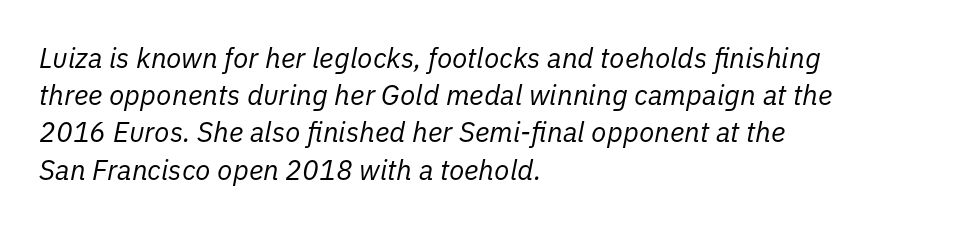
The image shows 28 px regular-weight type, italic (leaning right); set left-aligned, normal line spacing (1.33x), normal letter spacing, not underlined; low stroke contrast and a medium x-height.
